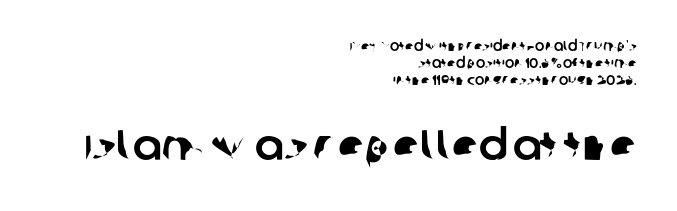
{"serif": "no", "width": "normal", "stroke_contrast": "low", "x_height": "large", "monospaced": "no", "underline": "no", "align": "right", "line_spacing_ratio": 1.23, "letter_spacing": "normal", "letter_spacing_em": 0.0, "larger_block": "second", "size_ratio": 3.07, "glyph_px": 43}
